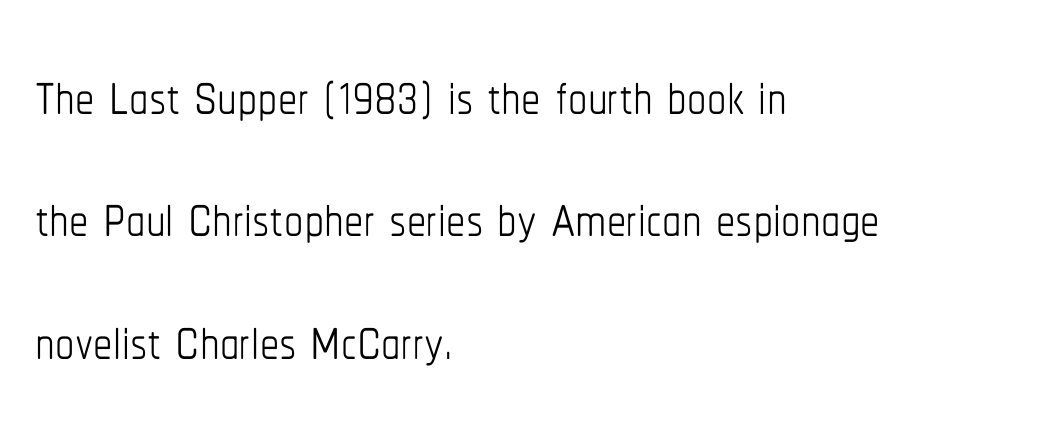
The image shows 77 px thin, condensed type, upright; set left-aligned, normal line spacing (1.59x), normal letter spacing, not underlined; low stroke contrast and a medium x-height.
